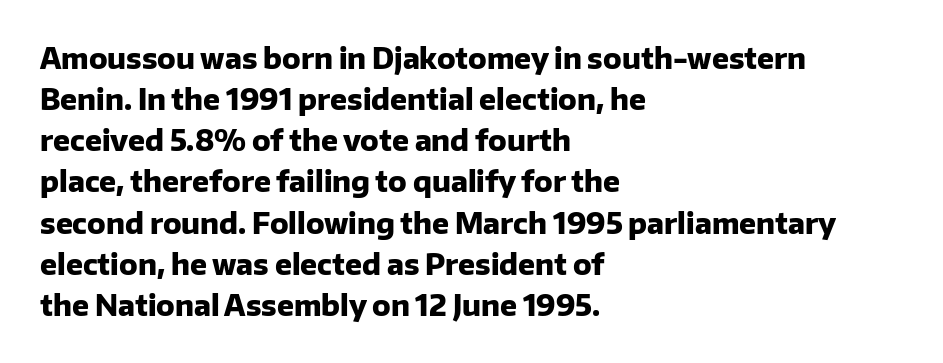
The image shows 28 px heavy sans-serif type, upright; set left-aligned, normal line spacing (1.47x), normal letter spacing, not underlined; low stroke contrast and a medium x-height.
